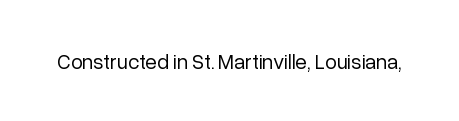
Q: Is the text bold? A: No.
Q: Is the text italic (slanted)? A: No, it is upright.
Q: Is the text underlined? A: No.
Q: Is the spacing between letters normal or unusually wide? A: Normal.
